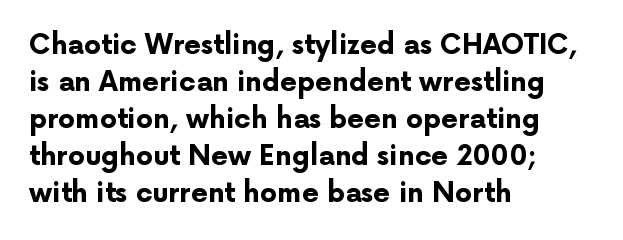
Q: Is the text bold? A: Yes.
Q: Is the text italic (slanted)? A: No, it is upright.
Q: Is the text underlined? A: No.
Q: How is the paragraph aligned? A: Left-aligned.
Q: Is the spacing between letters normal or unusually wide? A: Normal.
Q: Is the spacing between lines tight, normal or loose? A: Normal.
